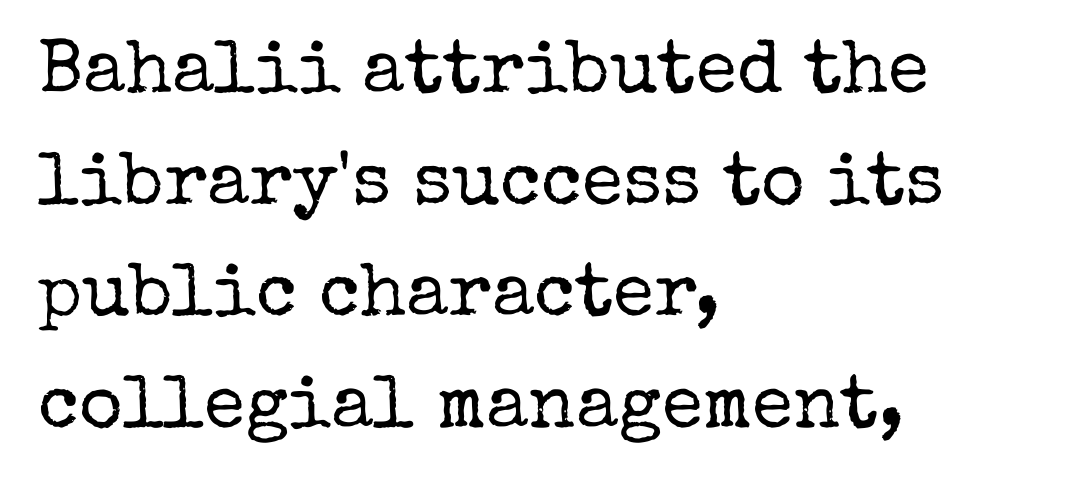
{"serif": "yes", "italic": "no", "bold": "no", "weight": "regular", "width": "normal", "stroke_contrast": "low", "x_height": "medium", "monospaced": "no", "underline": "no", "align": "left", "line_spacing": "normal", "line_spacing_ratio": 1.49, "letter_spacing": "normal", "letter_spacing_em": 0.0, "glyph_px": 75}
